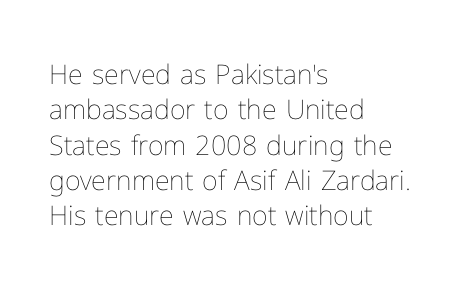
The image shows 27 px text type, upright; set left-aligned, normal line spacing (1.31x), normal letter spacing, not underlined.
